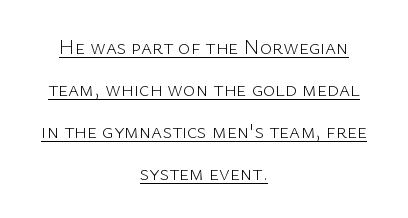
{"italic": "no", "bold": "no", "underline": "yes", "align": "center", "line_spacing": "loose", "line_spacing_ratio": 2.0, "letter_spacing": "normal", "letter_spacing_em": 0.0, "glyph_px": 21}
